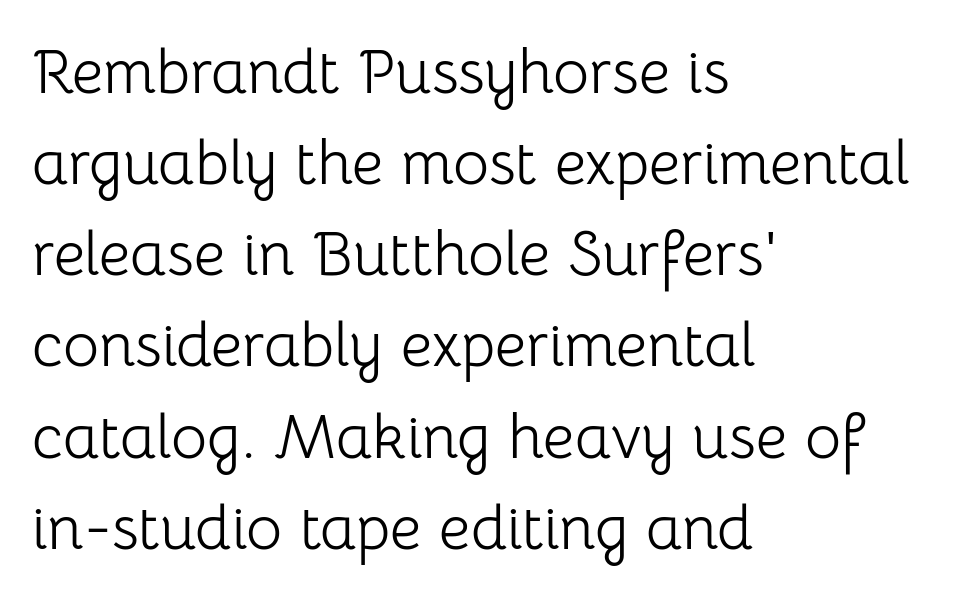
Nope, no serifs anywhere on these letters. Here the designer chose a conventional face with non-uniform glyph widths. Any mark beneath the type? The region is blank. Typeset ragged right — the left edge is the straight one.
